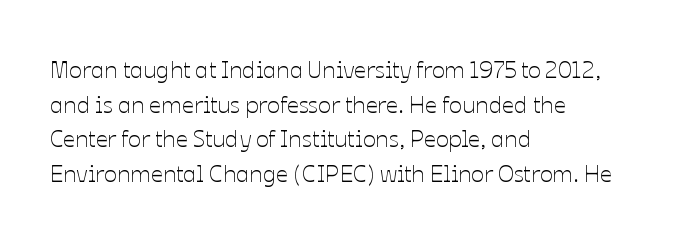
Regarding leading, the lines here are spaced in the standard way. The letters look calm and open, with moderate or lighter stems. Layout note: lines flush left. The rendering keeps characters at their native spacing. The lettering stays uniformly vertical, giving the passage a roman look. Underline: absent.
